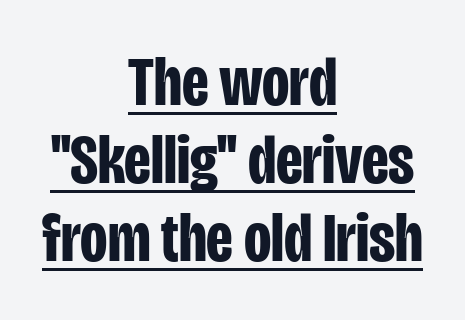
Q: Is the text bold? A: Yes.
Q: Is the text italic (slanted)? A: No, it is upright.
Q: Is the typeface a serif or a sans-serif typeface? A: Sans-serif.
Q: Is the text underlined? A: Yes.
Q: How is the paragraph aligned? A: Centered.
Q: Is the spacing between letters normal or unusually wide? A: Normal.
Q: Is the spacing between lines tight, normal or loose? A: Tight.
Q: Width (condensed, normal, or wide)? A: Condensed.
Q: Stroke contrast? A: Low.
Q: x-height? A: Large.
Q: Monospaced? A: No.
